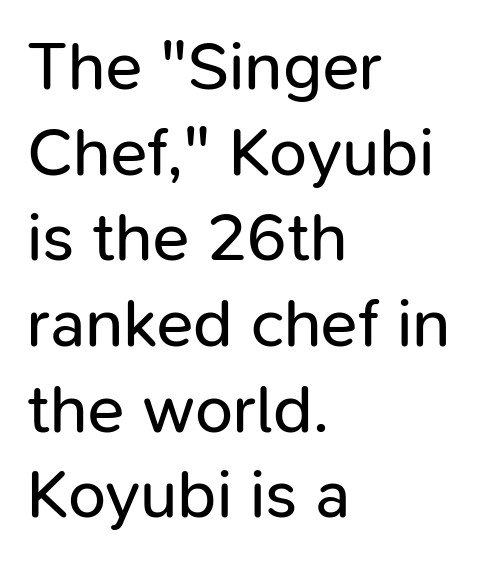
Heft: none added — not bold. Does the leading feel generous? No, just average. The ragged edge is on the right, which tells us the setting is flush left. Honestly, there is no underline to notice here at all. These lines are rendered in a variable-pitch font.
